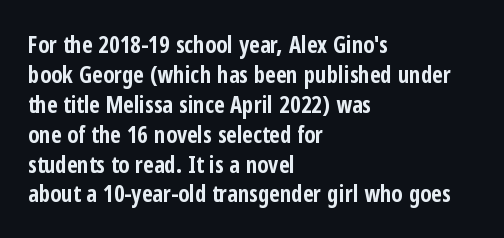
Designer's note — italics off, roman on. Clear beneath every line of the passage. Set as a true bold cut, around the 700 mark. How would I describe the line gaps? Plain and ordinary.
